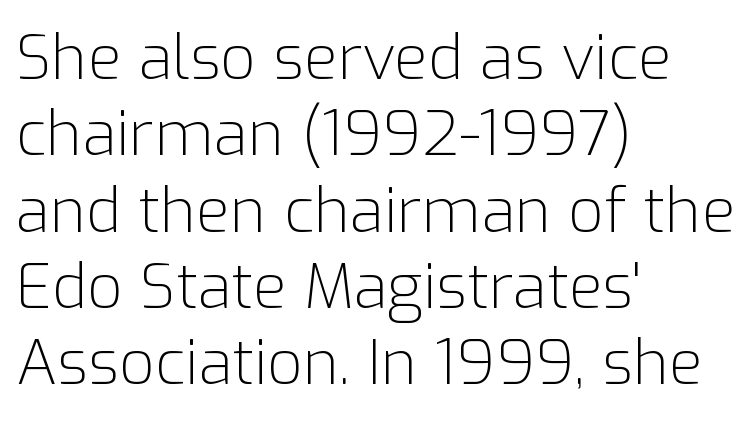
Character widths vary here, with narrow letters taking less room than wide ones. No chunkiness to these letters — they're not bold. Does the copy run flush right? No — it runs flush left. To sum up the face: it is a sans, with no serifs. Nope, not italic — everything's standing straight.
